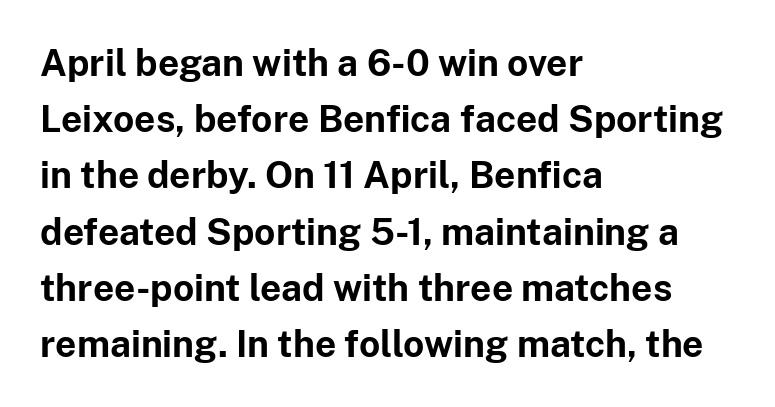
The image shows 37 px bold sans-serif type, upright; set left-aligned, normal line spacing (1.52x), normal letter spacing, not underlined; low stroke contrast and a medium x-height.
